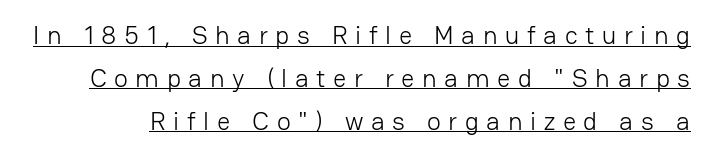
The image shows 26 px text type, upright; set normal line spacing (1.65x), unusually wide letter spacing (+0.29 em), underlined.
